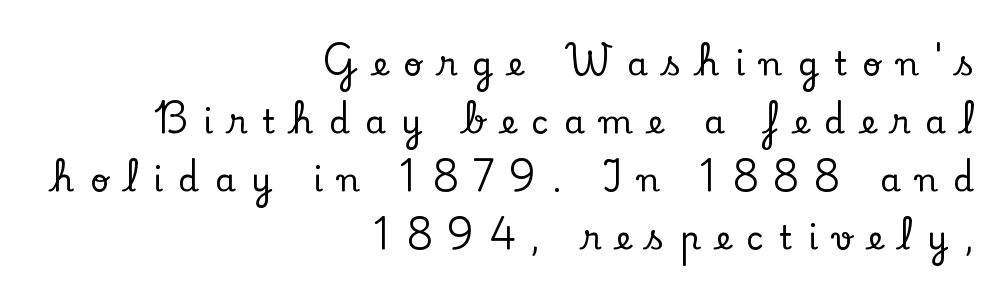
{"serif": "yes", "italic": "no", "width": "normal", "stroke_contrast": "low", "x_height": "small", "monospaced": "no", "underline": "no", "align": "right", "line_spacing_ratio": 1.76, "letter_spacing": "wide", "letter_spacing_em": 0.47, "glyph_px": 33}
